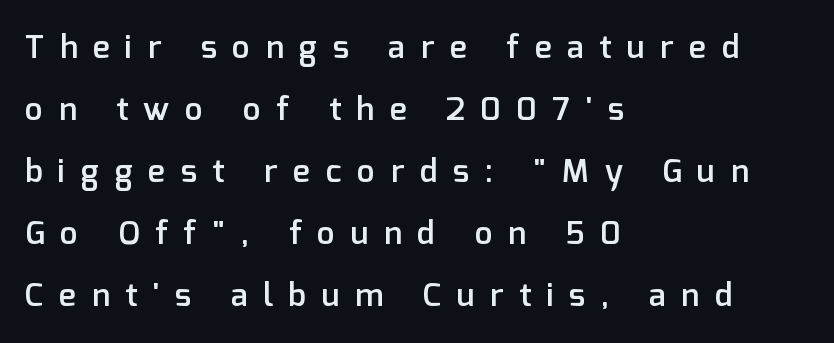
{"serif": "no", "italic": "no", "bold": "semi", "weight": "semibold", "width": "normal", "stroke_contrast": "low", "x_height": "medium", "monospaced": "no", "underline": "no", "align": "left", "line_spacing": "loose", "line_spacing_ratio": 1.94, "letter_spacing": "wide", "letter_spacing_em": 0.49, "glyph_px": 32}
